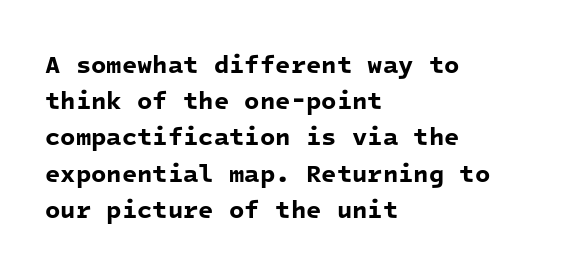
{"bold": "yes", "underline": "no", "align": "left", "line_spacing": "normal", "line_spacing_ratio": 1.45, "letter_spacing": "normal", "letter_spacing_em": 0.0, "glyph_px": 25}
